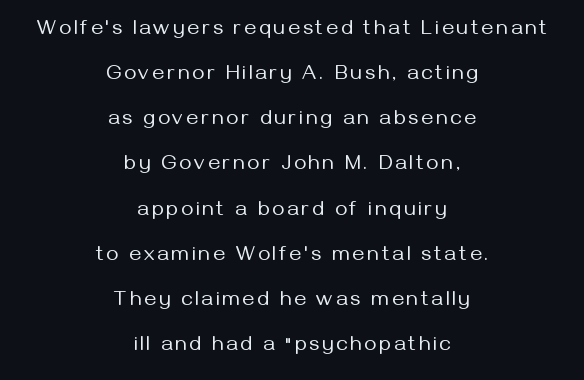
{"italic": "no", "bold": "no", "underline": "no", "align": "center", "line_spacing": "loose", "line_spacing_ratio": 2.15, "glyph_px": 21}
